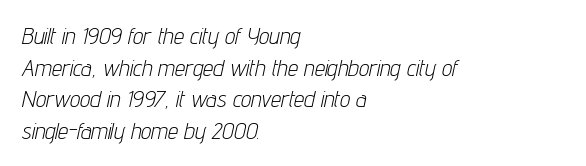
The image shows 23 px text type, italic (leaning right); set left-aligned, normal line spacing (1.37x), normal letter spacing, not underlined.
